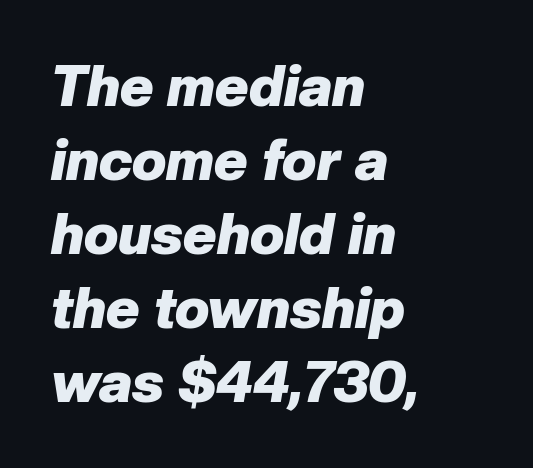
The image shows 57 px heavy type, italic (leaning right); set left-aligned, normal line spacing (1.3x), normal letter spacing, not underlined; low stroke contrast and a medium x-height.
